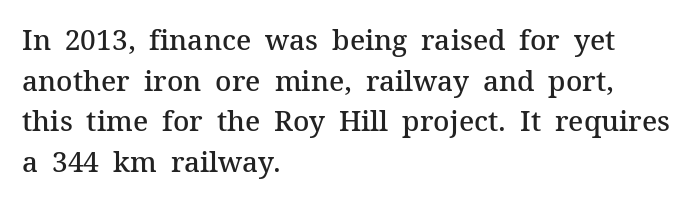
Each row of text sits above clean, open space. Alignment: flush left. These lines are rendered in a variable-pitch font. Quick note: not italic, upright.
